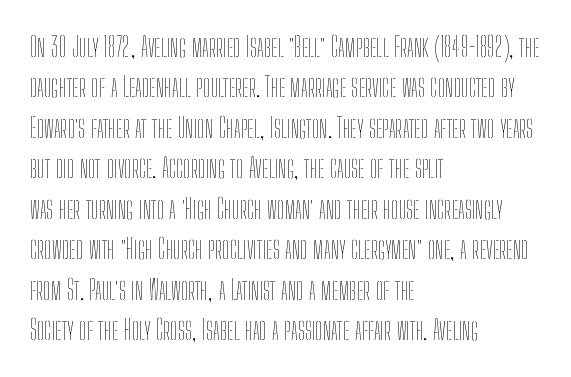
The passage shown stacks its lines at a standard gap. Students, note that the glyphs here touch the page at normal intervals. This reads as an unemphasized weight, regular at the heaviest. Typeset ragged right — the left edge is the straight one. No italicization has been applied; the sample stays upright.
